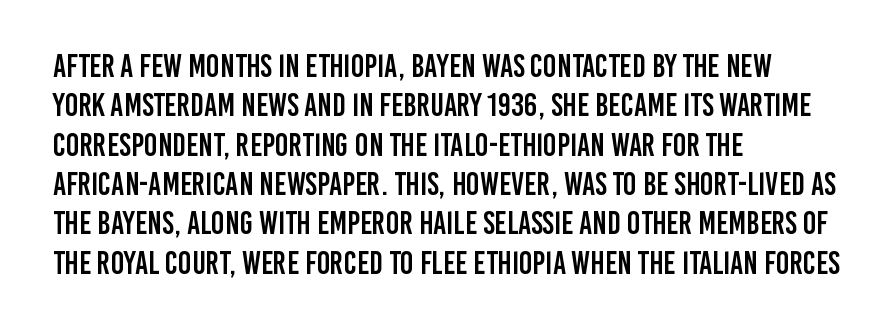
The image shows 32 px condensed sans-serif type, upright; set left-aligned, line spacing 1.23x, normal letter spacing, not underlined; low stroke contrast and a large x-height.
